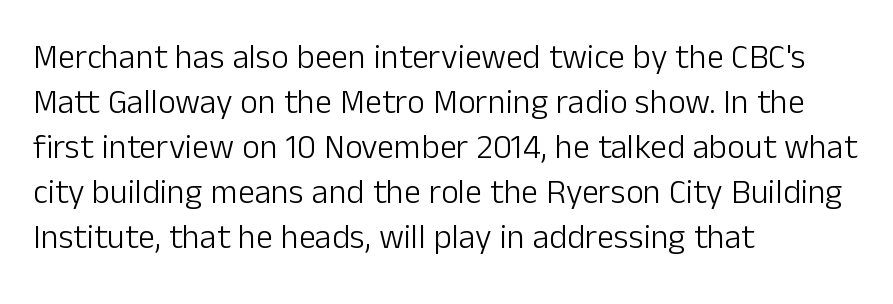
The image shows 34 px light sans-serif type, upright; set left-aligned, normal line spacing (1.32x), normal letter spacing, not underlined; low stroke contrast and a medium x-height.
